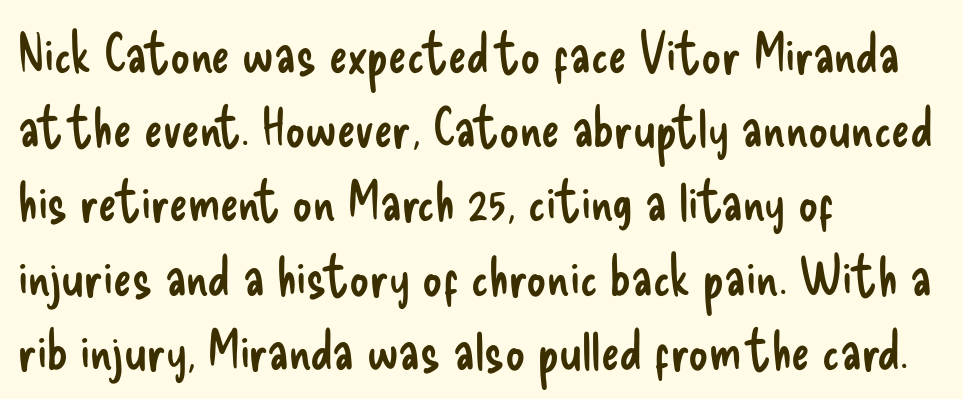
Q: Is the text bold? A: No.
Q: Is the text italic (slanted)? A: No, it is upright.
Q: Is the typeface a serif or a sans-serif typeface? A: Sans-serif.
Q: Is the text underlined? A: No.
Q: How is the paragraph aligned? A: Left-aligned.
Q: Is the spacing between letters normal or unusually wide? A: Normal.
Q: Is the spacing between lines tight, normal or loose? A: Normal.
Q: Width (condensed, normal, or wide)? A: Condensed.
Q: Stroke contrast? A: Low.
Q: x-height? A: Small.
Q: Monospaced? A: No.
